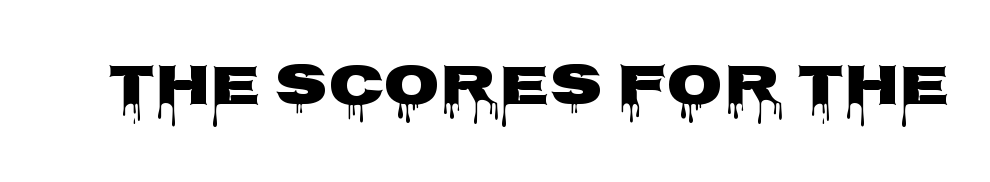
Proportional: the letters do not fall into vertical columns. Plain, unruled lines of type. Nobody touched the tracking dial on this one. Letterform terminals end flat and unadorned throughout the passage.
